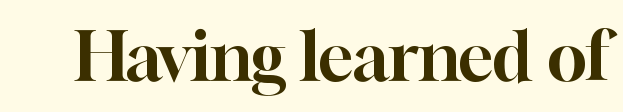
{"serif": "yes", "italic": "no", "width": "normal", "stroke_contrast": "high", "x_height": "medium", "monospaced": "no", "underline": "no", "letter_spacing": "normal", "letter_spacing_em": 0.0, "glyph_px": 66}
